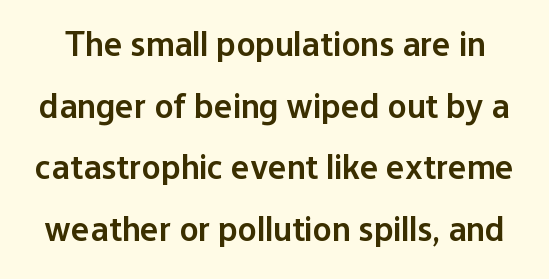
Q: Is the text bold? A: Semi-bold.
Q: Is the text italic (slanted)? A: No, it is upright.
Q: Is the typeface a serif or a sans-serif typeface? A: Sans-serif.
Q: Is the text underlined? A: No.
Q: Is the spacing between letters normal or unusually wide? A: Normal.
Q: Width (condensed, normal, or wide)? A: Normal.
Q: Stroke contrast? A: Low.
Q: x-height? A: Medium.
Q: Monospaced? A: No.
